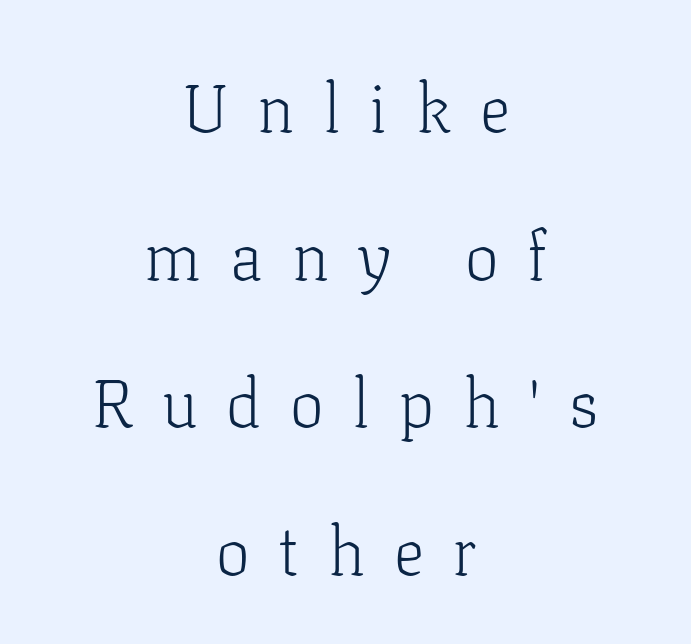
{"serif": "yes", "italic": "no", "bold": "no", "weight": "light", "width": "normal", "stroke_contrast": "low", "x_height": "medium", "monospaced": "no", "underline": "no", "align": "center", "line_spacing": "loose", "line_spacing_ratio": 2.17, "letter_spacing": "wide", "letter_spacing_em": 0.42, "glyph_px": 68}
